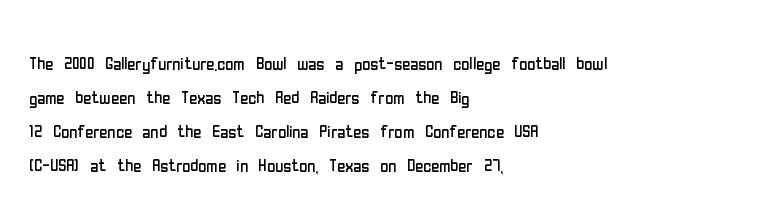
Q: Is the text bold? A: No.
Q: Is the text italic (slanted)? A: No, it is upright.
Q: Is the text underlined? A: No.
Q: How is the paragraph aligned? A: Left-aligned.
Q: Is the spacing between letters normal or unusually wide? A: Normal.
Q: Is the spacing between lines tight, normal or loose? A: Normal.
